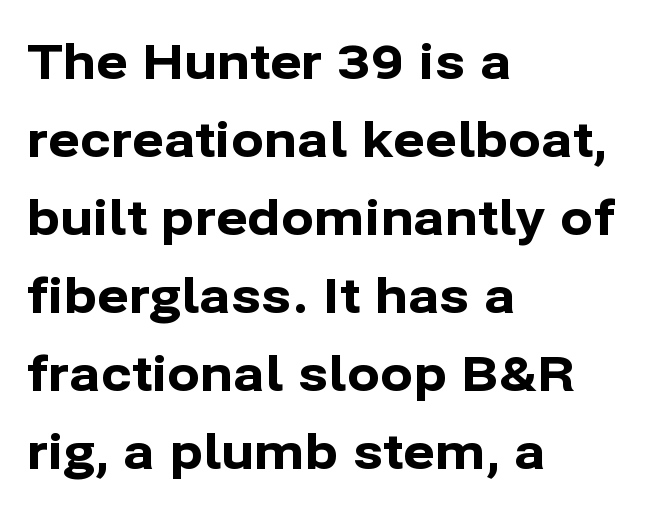
Spacing verdict: proportional, widths tailored to each character. Posture: vertical. Students, this is bold: see how much ink each stroke carries. Normally led — the rows are evenly, conventionally spaced.
